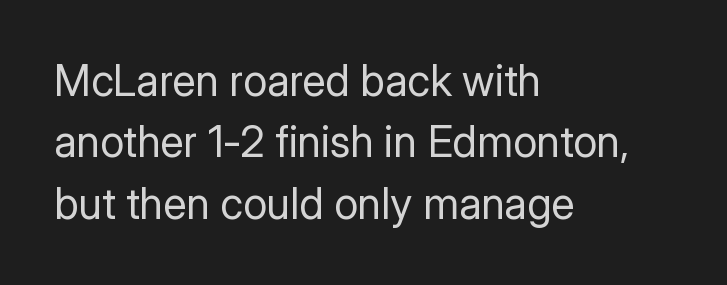
{"serif": "no", "italic": "no", "bold": "no", "weight": "regular", "width": "normal", "stroke_contrast": "low", "x_height": "medium", "monospaced": "no", "underline": "no", "align": "left", "line_spacing": "normal", "line_spacing_ratio": 1.43, "letter_spacing": "normal", "letter_spacing_em": 0.0, "glyph_px": 43}
